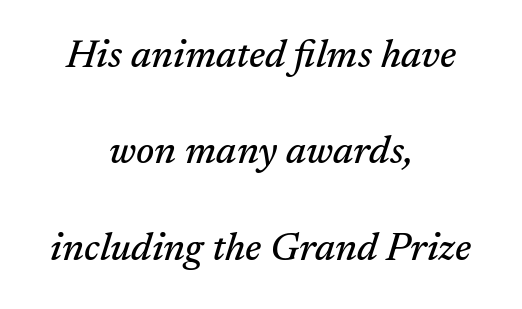
The image shows 39 px serif type, italic (leaning right); set centered, loose line spacing (2.47x), normal letter spacing, not underlined; medium stroke contrast and a medium x-height.
